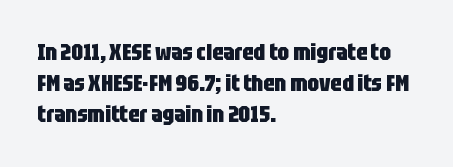
The image shows 23 px bold type, upright; set left-aligned, normal line spacing (1.35x), normal letter spacing, not underlined.
